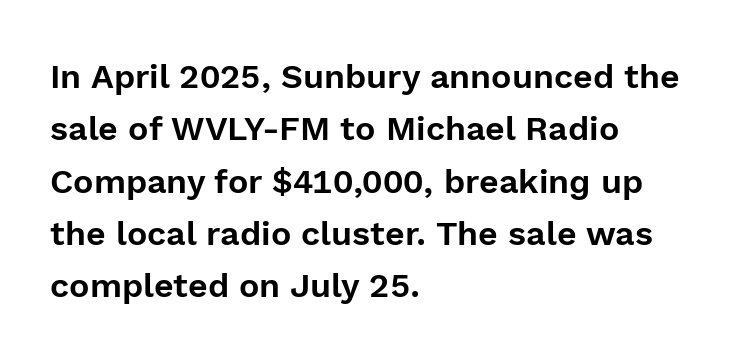
The letters advance in unequal steps, a hallmark of proportional type. If you drew a ruler down the left edge, every line would touch it. When letters stand straight like this, we call the style roman or upright. The font family rendered here belongs to the sans-serif group. Reading down the column, the eye jumps a familiar distance to each next line.
